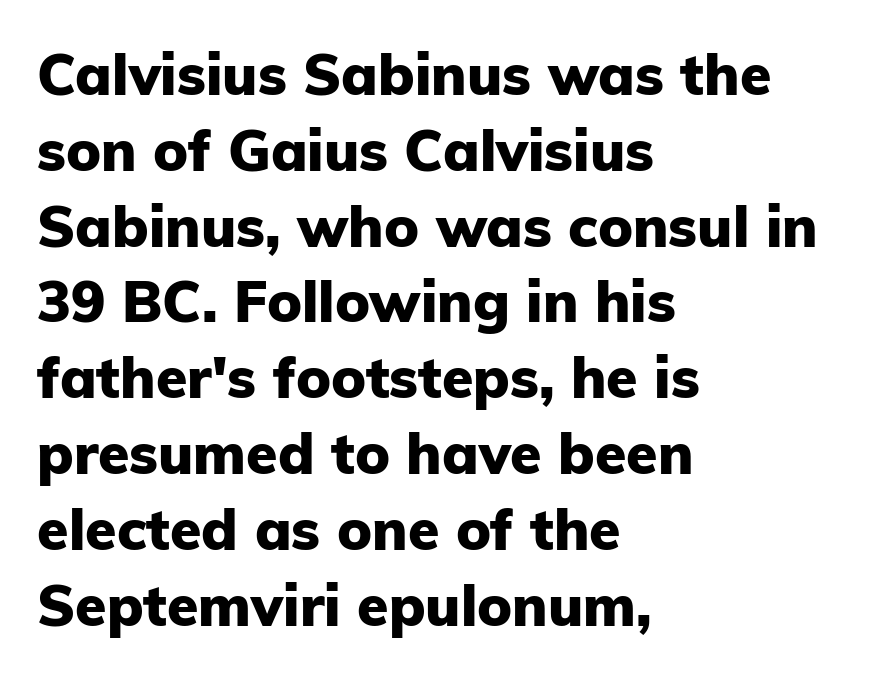
The image shows 57 px heavy sans-serif type, upright; set left-aligned, normal line spacing (1.33x), normal letter spacing, not underlined; low stroke contrast and a medium x-height.
